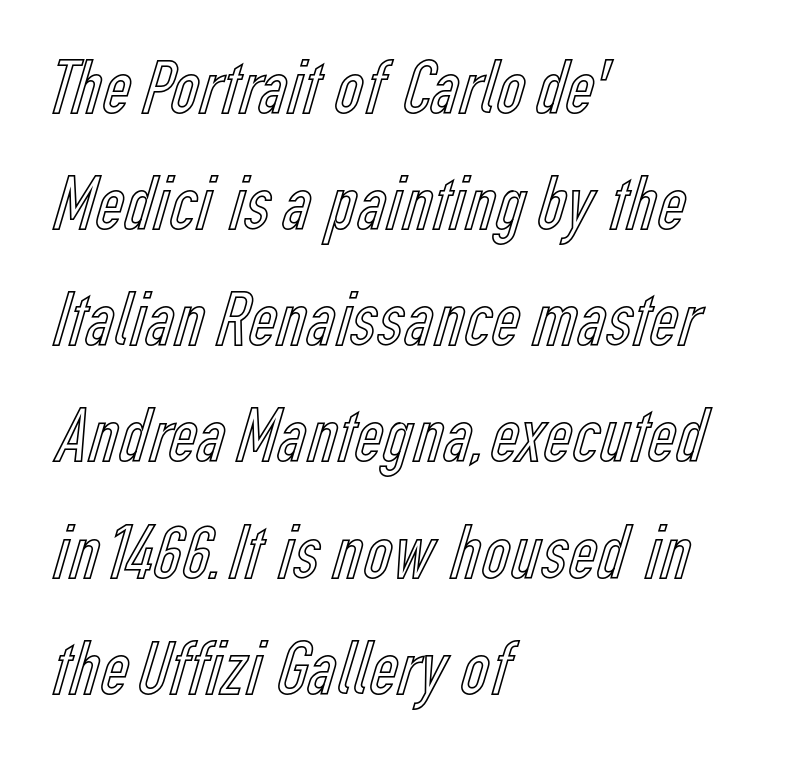
{"width": "condensed", "x_height": "medium", "monospaced": "no", "underline": "no", "align": "left", "line_spacing": "normal", "line_spacing_ratio": 1.47, "letter_spacing": "normal", "letter_spacing_em": 0.0, "glyph_px": 79}
